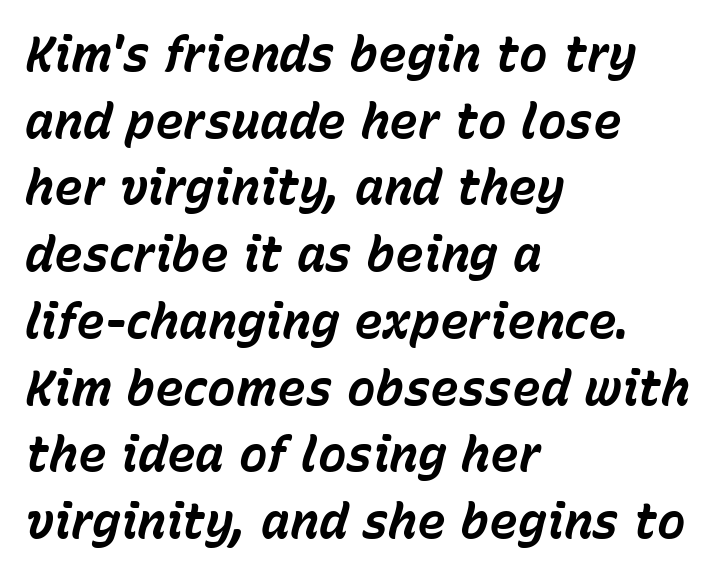
The image shows 48 px bold type, italic (leaning right); set left-aligned, normal line spacing (1.39x), normal letter spacing, not underlined; low stroke contrast and a medium x-height.
